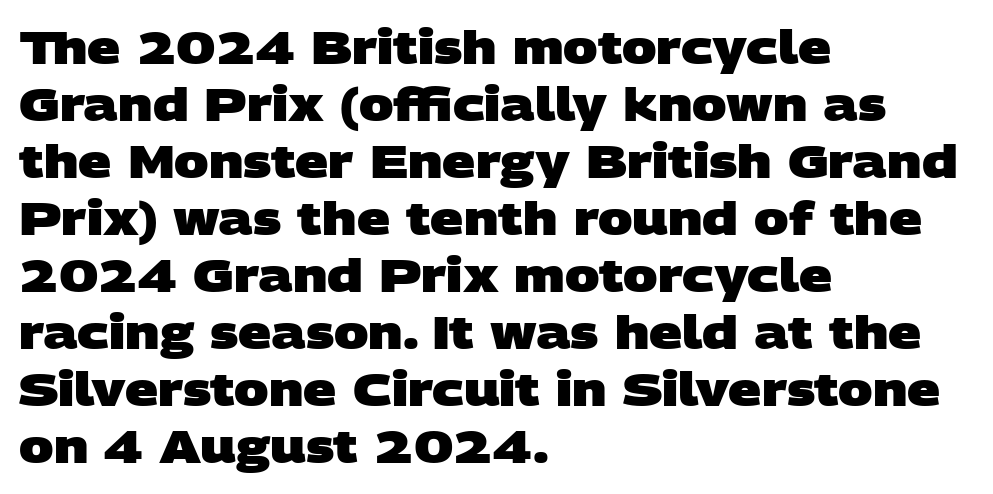
This rendering employs a face without finishing strokes, i.e., a sans-serif. A typesetter would call this proportional, since set widths differ per character. The horizontal fit of the characters is conventional and even. Short and long lines alike share a common starting point at left. These words are printed bold, with thick strokes throughout.
